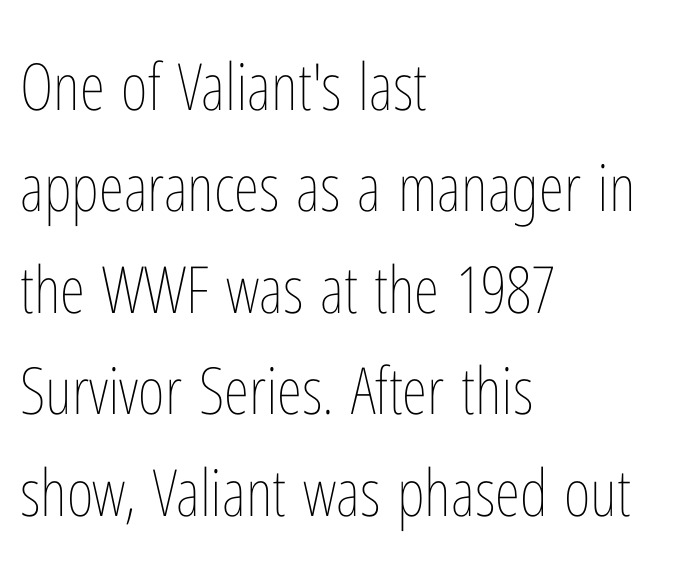
Q: Is the text bold? A: No.
Q: Is the text italic (slanted)? A: No, it is upright.
Q: Is the text underlined? A: No.
Q: How is the paragraph aligned? A: Left-aligned.
Q: Is the spacing between letters normal or unusually wide? A: Normal.
Q: Is the spacing between lines tight, normal or loose? A: Normal.
Q: Width (condensed, normal, or wide)? A: Condensed.
Q: Stroke contrast? A: Low.
Q: x-height? A: Medium.
Q: Monospaced? A: No.
